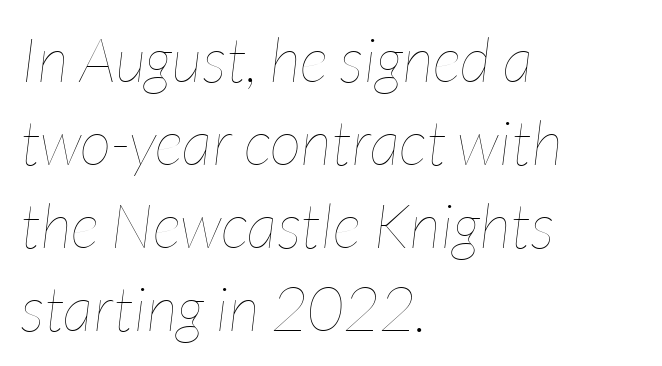
The image shows 62 px thin, condensed type, italic (leaning right); set left-aligned, normal line spacing (1.34x), normal letter spacing, not underlined; low stroke contrast and a medium x-height.
